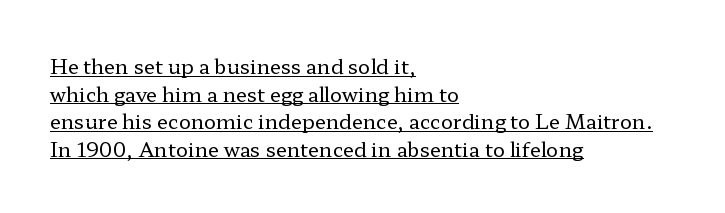
Nope, not italic — everything's standing straight. The strokes carry an ordinary text weight at most. In CSS terms this would be text-align: left. The letters sit at their default tracking, neither squeezed nor spread.
